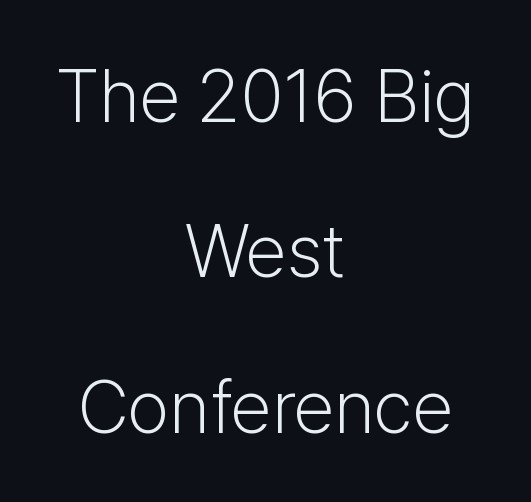
The image shows 74 px light sans-serif type, upright; set centered, loose line spacing (2.1x), normal letter spacing, not underlined; low stroke contrast and a medium x-height.
